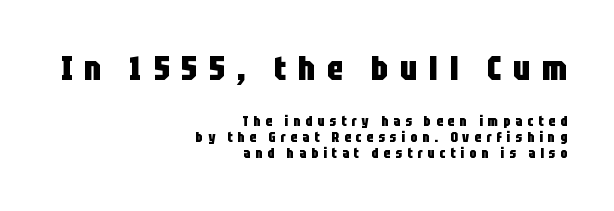
Stroke terminals: plain, sans-serif. Typesetter's note — upper block bumped up in size, lower block left smaller. Typesetter's note: full bold, strokes at maximum text heaviness. Does the lettering tilt? It doesn't — this is upright. The face used here is proportionally spaced, like ordinary book or web type.
